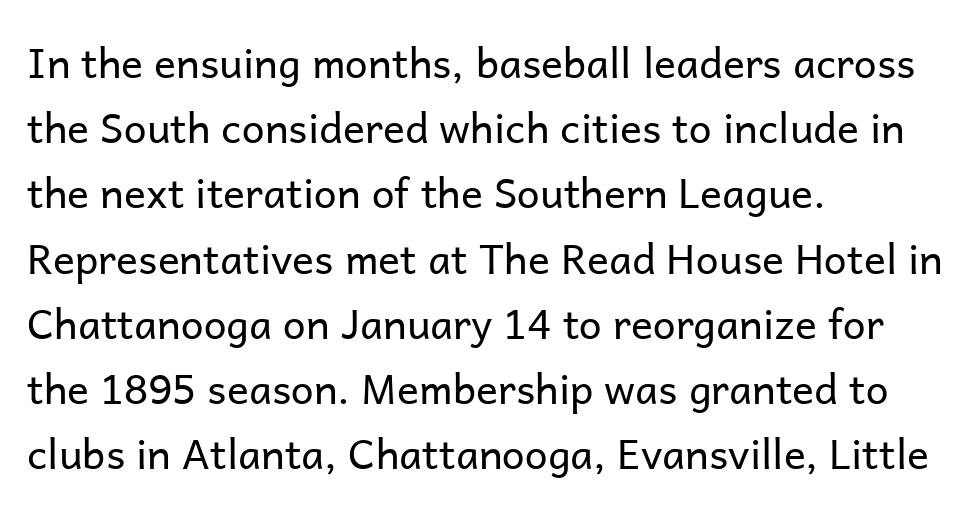
{"serif": "no", "italic": "no", "bold": "no", "weight": "regular", "width": "normal", "stroke_contrast": "low", "x_height": "medium", "monospaced": "no", "underline": "no", "align": "left", "line_spacing": "normal", "line_spacing_ratio": 1.59, "letter_spacing": "normal", "letter_spacing_em": 0.0, "glyph_px": 41}
